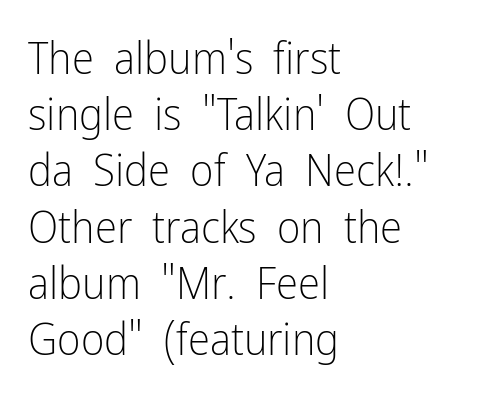
{"serif": "no", "italic": "no", "bold": "no", "weight": "light", "width": "condensed", "stroke_contrast": "low", "x_height": "medium", "monospaced": "no", "underline": "no", "align": "left", "line_spacing": "normal", "line_spacing_ratio": 1.25, "letter_spacing": "normal", "letter_spacing_em": 0.0, "glyph_px": 45}
